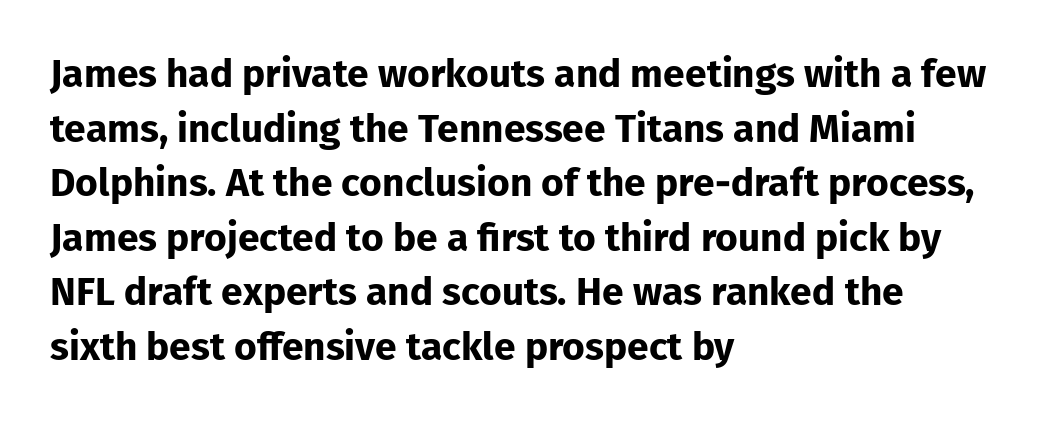
{"serif": "no", "italic": "no", "bold": "yes", "weight": "bold", "width": "normal", "stroke_contrast": "low", "x_height": "medium", "monospaced": "no", "underline": "no", "align": "left", "line_spacing": "normal", "line_spacing_ratio": 1.4, "letter_spacing": "normal", "letter_spacing_em": 0.0, "glyph_px": 39}
